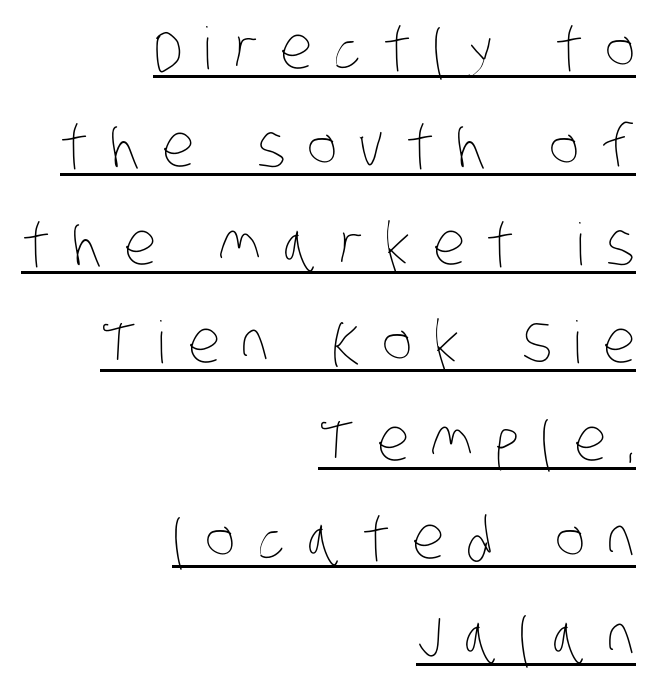
{"bold": "no", "weight": "thin", "width": "condensed", "stroke_contrast": "low", "x_height": "large", "monospaced": "no", "underline": "yes", "align": "right", "line_spacing": "normal", "line_spacing_ratio": 1.69, "letter_spacing": "wide", "letter_spacing_em": 0.38, "glyph_px": 58}
